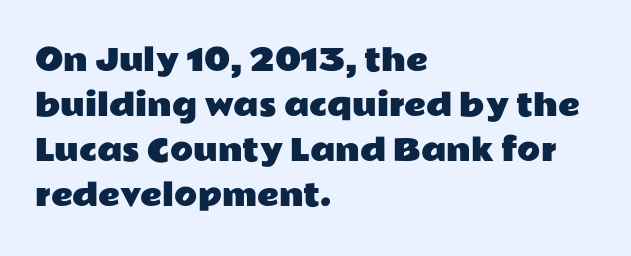
Q: Is the text italic (slanted)? A: No, it is upright.
Q: Is the typeface a serif or a sans-serif typeface? A: Sans-serif.
Q: Is the text underlined? A: No.
Q: How is the paragraph aligned? A: Left-aligned.
Q: Is the spacing between letters normal or unusually wide? A: Normal.
Q: Is the spacing between lines tight, normal or loose? A: Normal.
Q: Width (condensed, normal, or wide)? A: Wide.
Q: Stroke contrast? A: Low.
Q: x-height? A: Medium.
Q: Monospaced? A: No.
